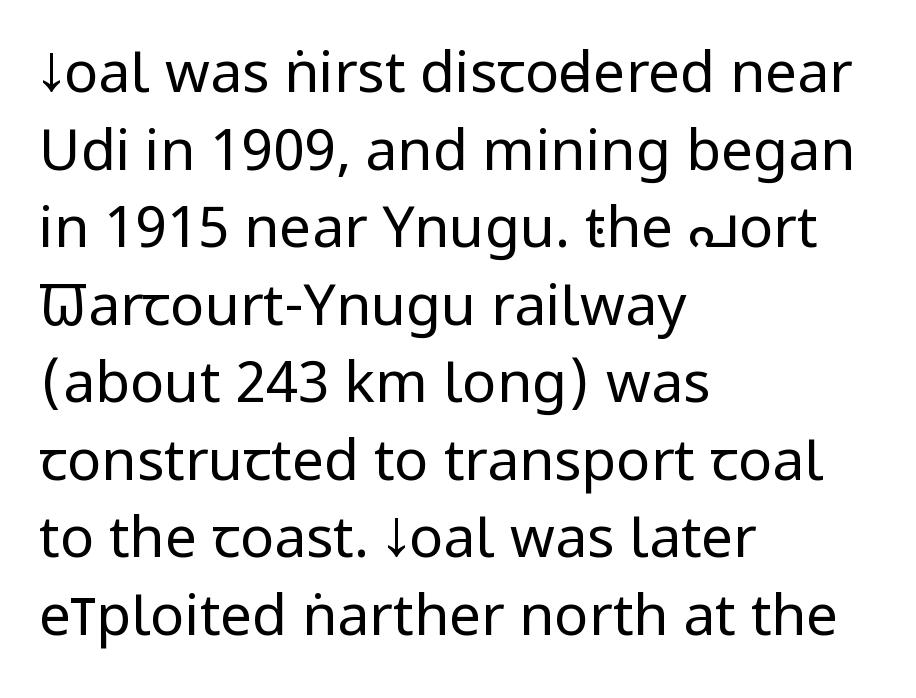
The image shows 57 px regular-weight, condensed sans-serif type, upright; set left-aligned, normal line spacing (1.36x), normal letter spacing, not underlined; low stroke contrast and a large x-height.
